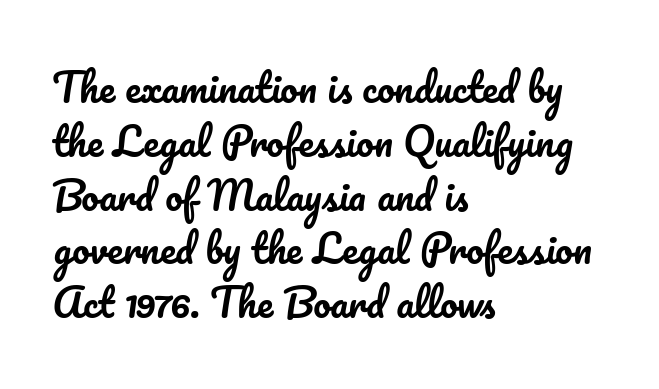
Character widths vary here, with narrow letters taking less room than wide ones. Plain, unruled lines of type. Interline gaps are of average width in this sample. The rag falls on the right side of this text block.
